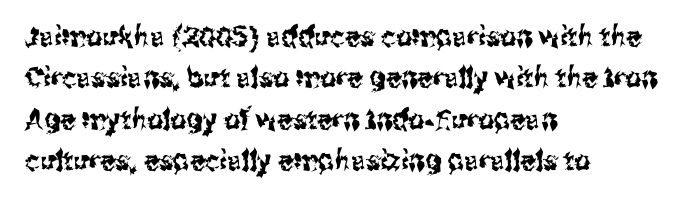
Q: Is the text italic (slanted)? A: No, it is upright.
Q: Is the typeface a serif or a sans-serif typeface? A: Sans-serif.
Q: Is the text underlined? A: No.
Q: How is the paragraph aligned? A: Left-aligned.
Q: Is the spacing between letters normal or unusually wide? A: Normal.
Q: Is the spacing between lines tight, normal or loose? A: Normal.
Q: Width (condensed, normal, or wide)? A: Condensed.
Q: Stroke contrast? A: Medium.
Q: x-height? A: Medium.
Q: Monospaced? A: No.
